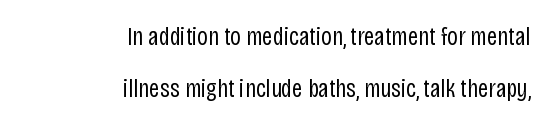
Style check: upright. Is there much room between lines? Yes — plenty of vertical air separates them. Stems and bowls with no extra thickness — not bold. Bare-footed words on every line. The rag falls on the left side of this text block. There is no visible air inserted between adjacent glyphs.
